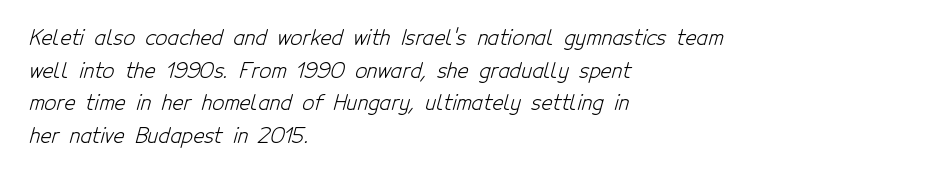
The image shows 21 px text type; set left-aligned, normal line spacing (1.55x), normal letter spacing, not underlined.
